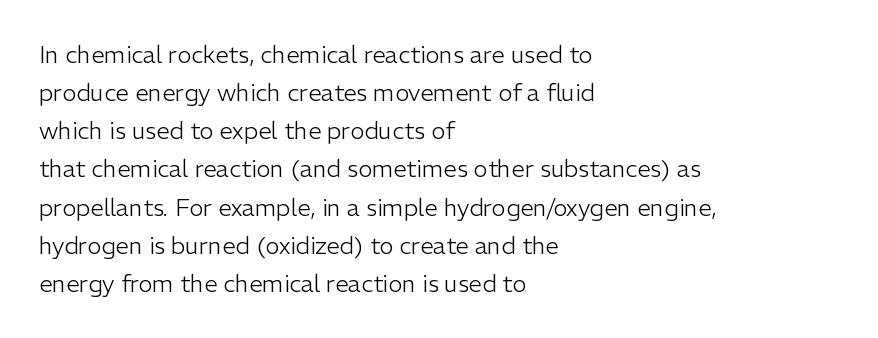
Is there much room between lines? A standard amount, neither cramped nor airy. A roman cut, with each character standing at attention. How are the letters spaced? Ordinarily, with no added tracking. This rendering features lettering with no underline. The paragraph shown leans on its left margin. The weight tops out at a normal text grade.
